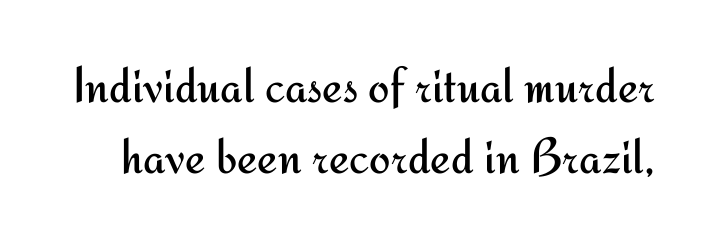
Q: Is the text bold? A: No.
Q: Is the text italic (slanted)? A: No, it is upright.
Q: Is the typeface a serif or a sans-serif typeface? A: Sans-serif.
Q: Is the text underlined? A: No.
Q: Is the spacing between letters normal or unusually wide? A: Normal.
Q: Is the spacing between lines tight, normal or loose? A: Normal.
Q: Width (condensed, normal, or wide)? A: Normal.
Q: Stroke contrast? A: Medium.
Q: x-height? A: Small.
Q: Monospaced? A: No.
